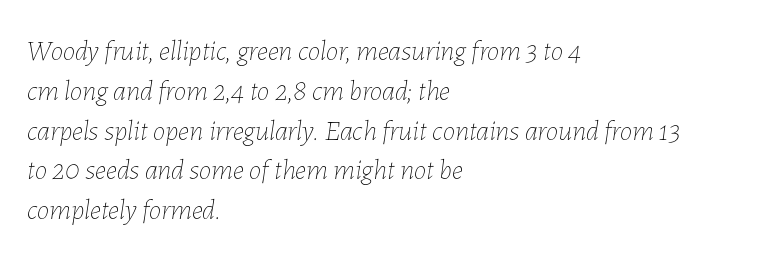
Q: Is the text bold? A: No.
Q: Is the text italic (slanted)? A: Yes, it leans right by about 7 degrees.
Q: Is the text underlined? A: No.
Q: How is the paragraph aligned? A: Left-aligned.
Q: Is the spacing between letters normal or unusually wide? A: Normal.
Q: Is the spacing between lines tight, normal or loose? A: Normal.
Q: Width (condensed, normal, or wide)? A: Normal.
Q: Stroke contrast? A: Low.
Q: x-height? A: Medium.
Q: Monospaced? A: No.
